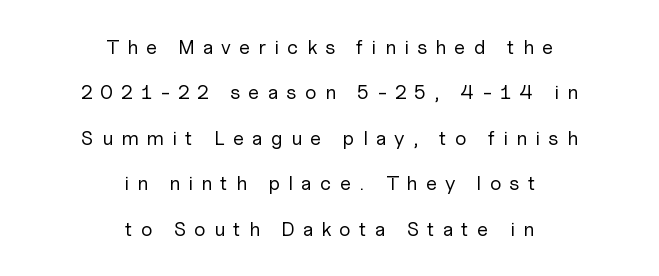
{"italic": "no", "bold": "no", "underline": "no", "align": "center", "line_spacing": "loose", "line_spacing_ratio": 2.27, "letter_spacing": "wide", "letter_spacing_em": 0.4, "glyph_px": 20}
